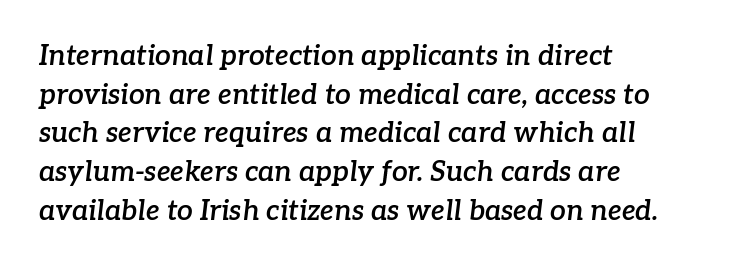
Leftover space on each line is placed entirely after the last word. Tracking value appears to be zero — textbook default spacing. In terms of weight, the rendering is demibold, just under bold. A clean baseline with only descenders dipping below it.
